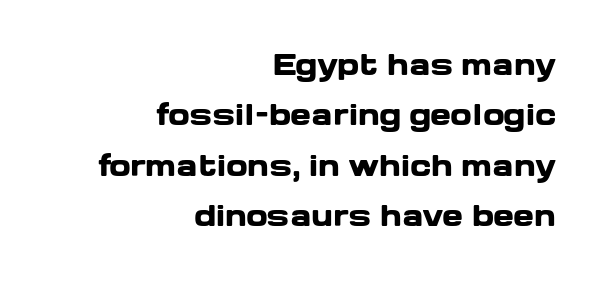
The passage shown is emphatically bold. The designer went with a sans here, leaving each stem footless. These lines stack with their right ends in a neat column. This sample uses an upright cut, with every glyph sitting square on the baseline. Looks like regular typesetting: each glyph gets only the width it needs.
